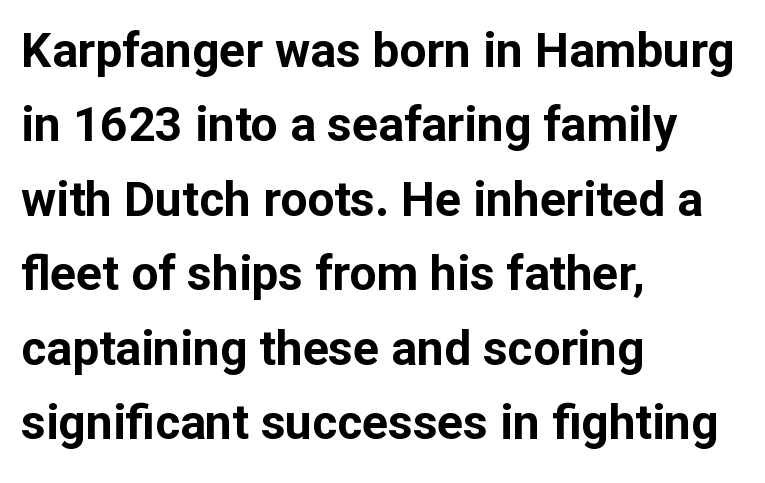
The image shows 48 px bold sans-serif type, upright; set left-aligned, normal line spacing (1.55x), normal letter spacing, not underlined; low stroke contrast and a medium x-height.
